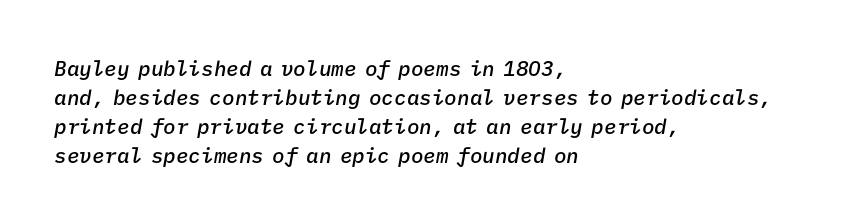
Q: Is the text bold? A: Semi-bold.
Q: Is the text italic (slanted)? A: Yes, it leans right by about 9 degrees.
Q: Is the text underlined? A: No.
Q: How is the paragraph aligned? A: Left-aligned.
Q: Is the spacing between letters normal or unusually wide? A: Normal.
Q: Is the spacing between lines tight, normal or loose? A: Normal.
